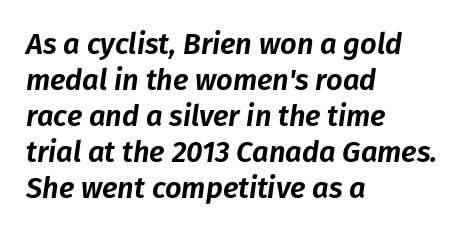
The image shows 29 px text type, italic (leaning right); set left-aligned, line spacing 1.24x, normal letter spacing, not underlined; low stroke contrast and a medium x-height.
